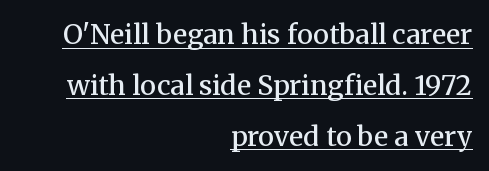
Q: Is the text bold? A: Semi-bold.
Q: Is the text italic (slanted)? A: No, it is upright.
Q: Is the text underlined? A: Yes.
Q: How is the paragraph aligned? A: Right-aligned.
Q: Is the spacing between letters normal or unusually wide? A: Normal.
